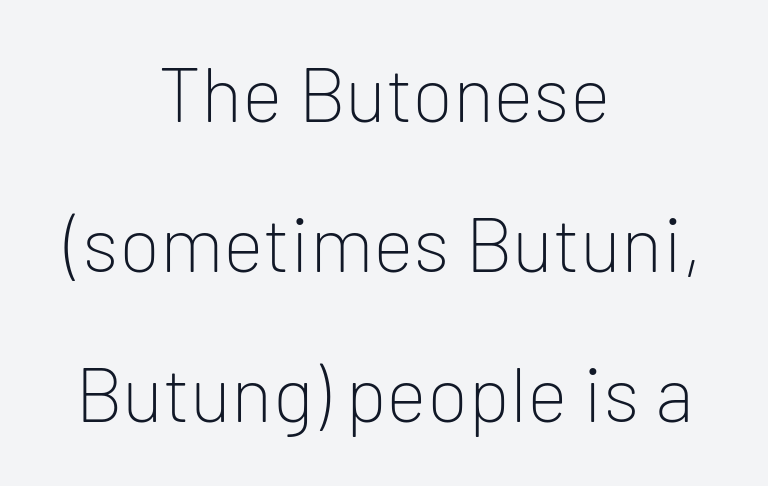
The image shows 77 px light sans-serif type, upright; set centered, loose line spacing (1.95x), normal letter spacing, not underlined; low stroke contrast and a medium x-height.
